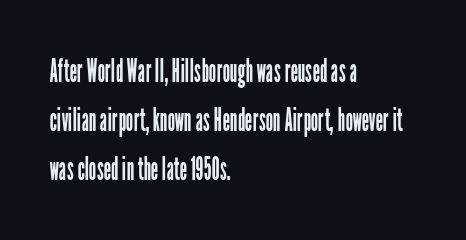
{"serif": "no", "italic": "no", "bold": "no", "weight": "regular", "width": "condensed", "stroke_contrast": "low", "x_height": "medium", "monospaced": "no", "underline": "no", "align": "left", "line_spacing": "normal", "line_spacing_ratio": 1.49, "letter_spacing": "normal", "letter_spacing_em": 0.0, "glyph_px": 33}
